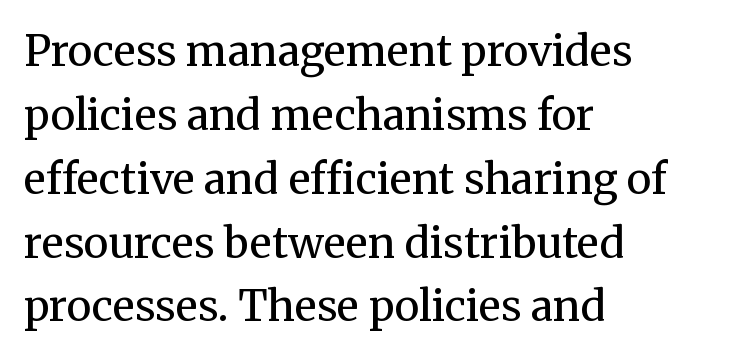
Q: Is the text bold? A: No.
Q: Is the text italic (slanted)? A: No, it is upright.
Q: Is the typeface a serif or a sans-serif typeface? A: Serif.
Q: Is the text underlined? A: No.
Q: How is the paragraph aligned? A: Left-aligned.
Q: Is the spacing between letters normal or unusually wide? A: Normal.
Q: Is the spacing between lines tight, normal or loose? A: Normal.
Q: Width (condensed, normal, or wide)? A: Normal.
Q: Stroke contrast? A: Medium.
Q: x-height? A: Medium.
Q: Monospaced? A: No.
